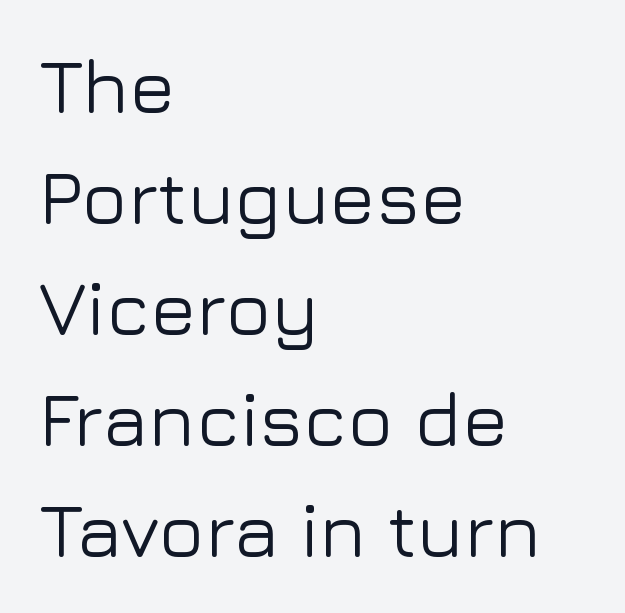
Successive baselines arrive at the customary interval. Every character sits straight up, as roman type does. Descenders are the only things crossing below the line. These lines are rendered in a variable-pitch font.
